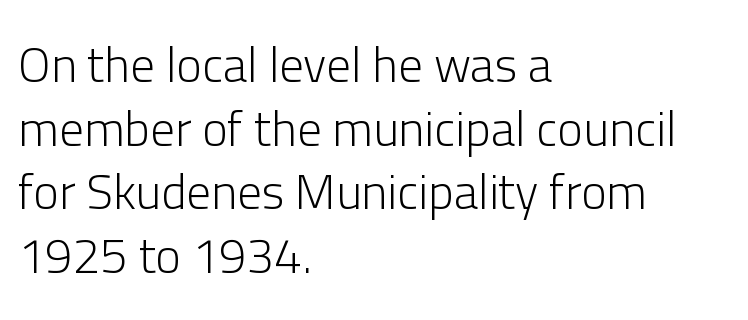
Q: Is the text bold? A: No.
Q: Is the text italic (slanted)? A: No, it is upright.
Q: Is the typeface a serif or a sans-serif typeface? A: Sans-serif.
Q: Is the text underlined? A: No.
Q: How is the paragraph aligned? A: Left-aligned.
Q: Is the spacing between letters normal or unusually wide? A: Normal.
Q: Is the spacing between lines tight, normal or loose? A: Normal.
Q: Width (condensed, normal, or wide)? A: Normal.
Q: Stroke contrast? A: Low.
Q: x-height? A: Medium.
Q: Monospaced? A: No.
